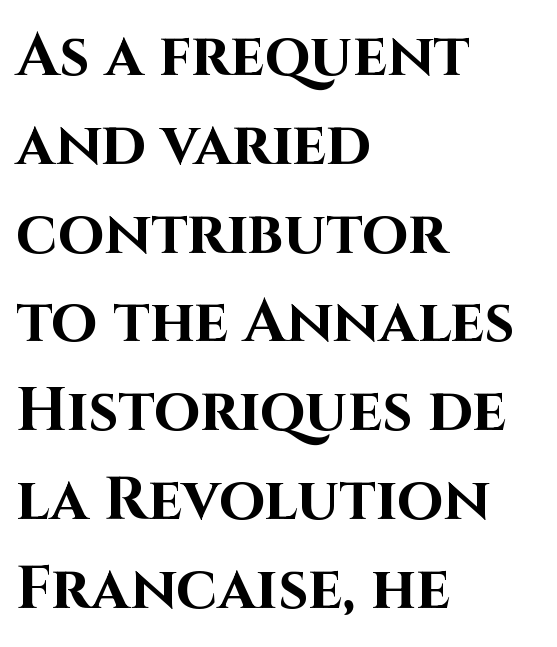
Q: Is the text bold? A: Yes.
Q: Is the text italic (slanted)? A: No, it is upright.
Q: Is the typeface a serif or a sans-serif typeface? A: Sans-serif.
Q: Is the text underlined? A: No.
Q: How is the paragraph aligned? A: Left-aligned.
Q: Is the spacing between letters normal or unusually wide? A: Normal.
Q: Is the spacing between lines tight, normal or loose? A: Normal.
Q: Width (condensed, normal, or wide)? A: Normal.
Q: Stroke contrast? A: High.
Q: x-height? A: Large.
Q: Monospaced? A: No.
